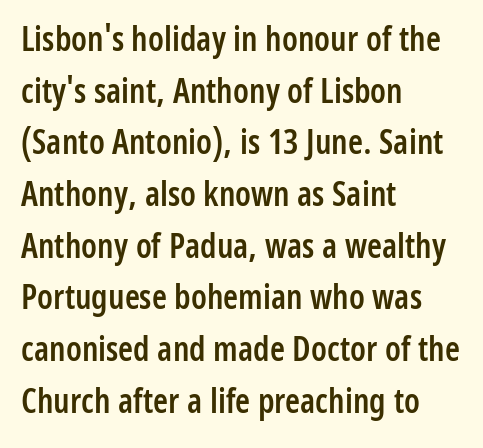
{"serif": "no", "italic": "no", "bold": "semi", "weight": "semibold", "width": "condensed", "stroke_contrast": "low", "x_height": "medium", "monospaced": "no", "underline": "no", "align": "left", "line_spacing": "normal", "line_spacing_ratio": 1.52, "letter_spacing": "normal", "letter_spacing_em": 0.0, "glyph_px": 34}
